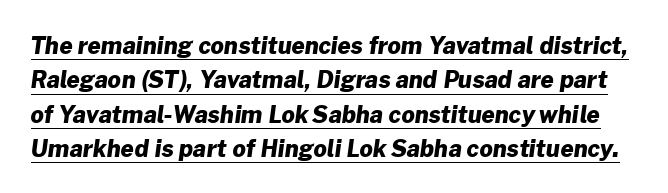
{"bold": "yes", "underline": "yes", "line_spacing": "normal", "line_spacing_ratio": 1.49, "letter_spacing": "normal", "letter_spacing_em": 0.0, "glyph_px": 23}
